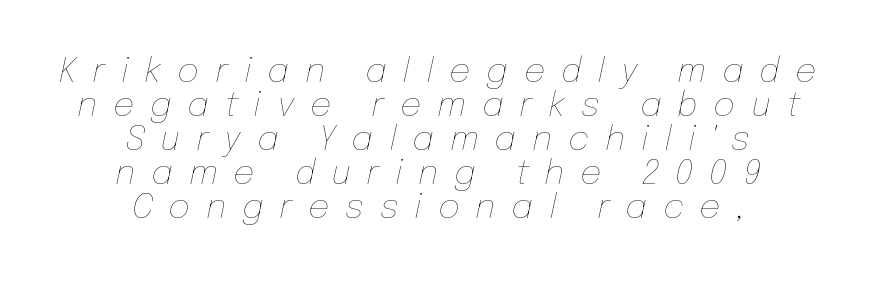
The area under the type is left untouched. Summary of vertical rhythm: compact, with narrow interline spacing. The passage shown is typed in a proportional face where columns would drift. The letters are slanted; this is an italic face. Notice how the passage keeps no hard edge, just a central spine.
